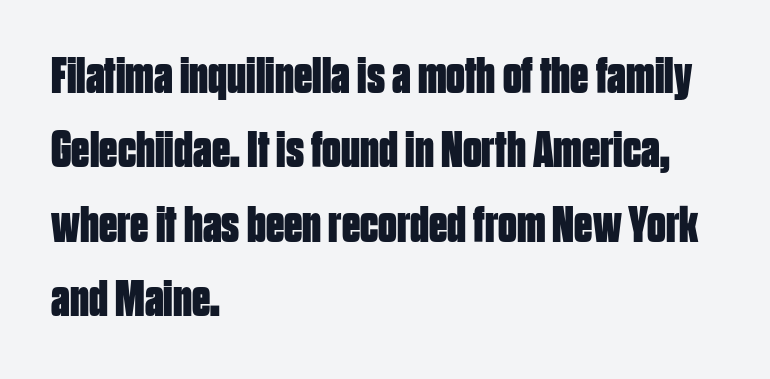
Anything drawn beneath the words? Only blank space. You'd pick this weight for a headline — it's a proper bold. Nope, no serifs anywhere on these letters. Character widths vary here, with narrow letters taking less room than wide ones. Honestly, the row spacing looks completely unremarkable. The text block is weighted toward the left margin, trailing off unevenly rightward.
